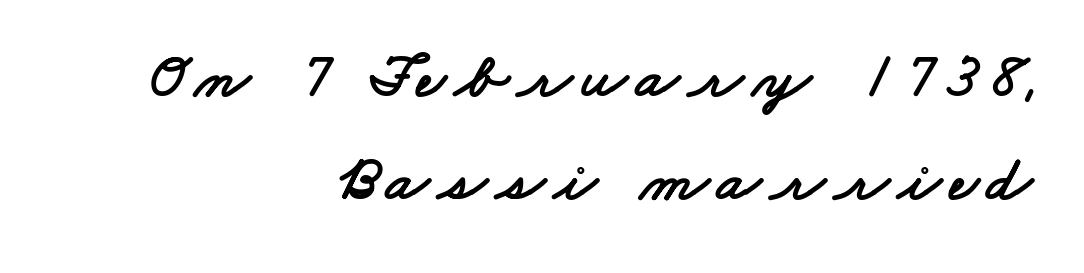
The line-height multiplier appears to be the usual default. Do the characters align in a grid? No, the font is proportional. Does the type have serifs? No, each stem ends abruptly. Casual observation: everything's shoved over to the right. The space directly below the letters is spotless.
